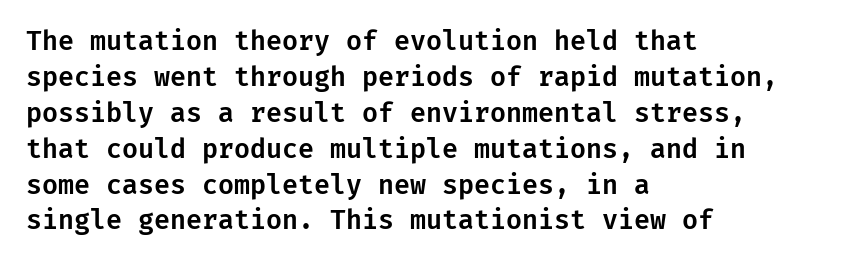
{"italic": "no", "underline": "no", "align": "left", "line_spacing": "normal", "line_spacing_ratio": 1.38, "letter_spacing": "normal", "letter_spacing_em": 0.0, "glyph_px": 26}
